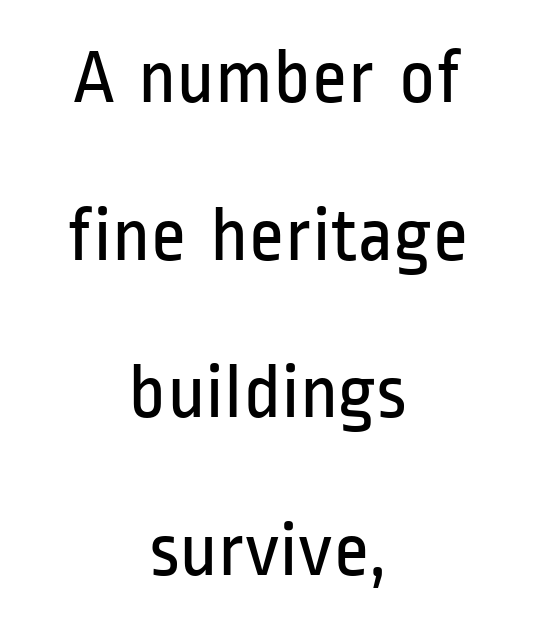
Caption: standard tracking, unaltered. Think standard paragraph weight, or any step lighter than that. The passage shown is typed in a proportional face where columns would drift. The lines are quadded center. Check under the words: just untouched page. Posture: vertical.
